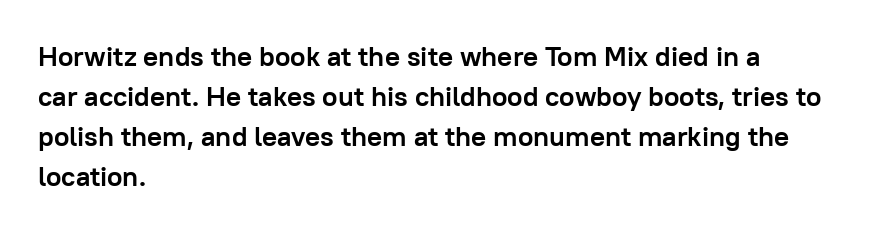
The image shows 28 px semibold sans-serif type, upright; set left-aligned, normal line spacing (1.43x), normal letter spacing, not underlined; low stroke contrast and a medium x-height.
